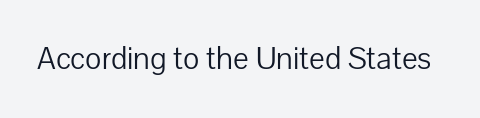
The glyphs in this specimen are sans serif. The cut favours lightness, reaching ordinary text weight at its darkest. Is this a fixed-width face? No — the glyphs have proportional, varying widths. Every stem runs plumb, perpendicular to the baseline. Rule under the text: the space is simply empty.
